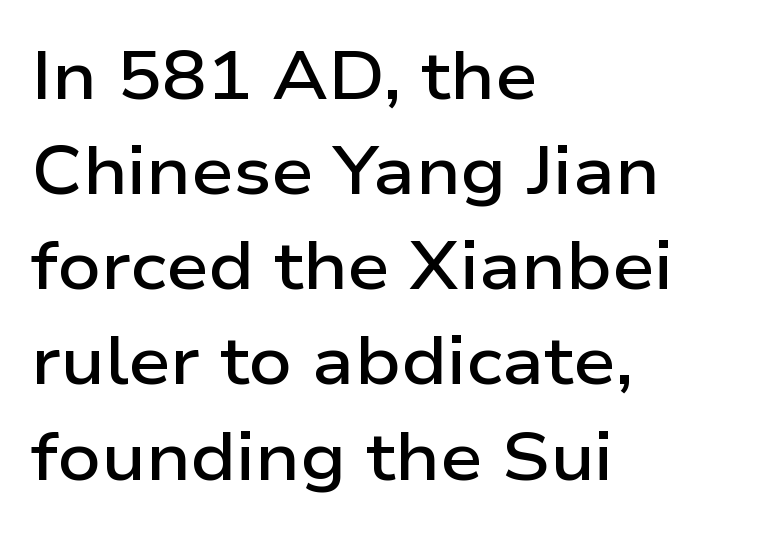
The image shows 67 px semibold, wide sans-serif type, upright; set left-aligned, normal line spacing (1.42x), normal letter spacing, not underlined; low stroke contrast and a medium x-height.
